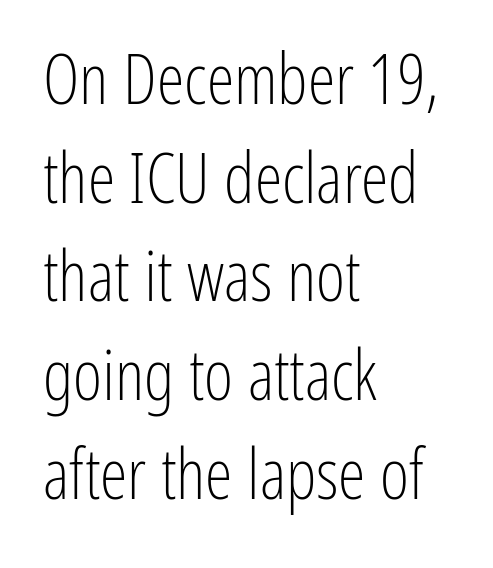
The weight tops out at a normal text grade. Character widths vary here, with narrow letters taking less room than wide ones. Regular leading. Serif or sans? Sans — the stroke terminals are bare. Does the lettering tilt? It doesn't — this is upright. This rendering uses left alignment, leaving the right contour irregular.
